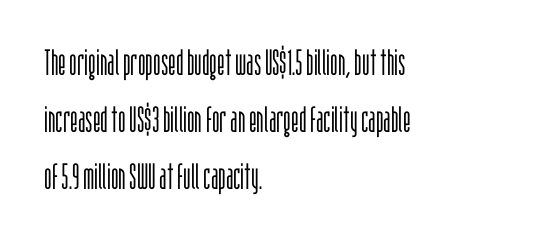
Short and long lines alike share a common starting point at left. What stands out about the letter spacing? Nothing — it is the standard amount. This sample uses an upright cut, with every glyph sitting square on the baseline. The face used here is proportionally spaced, like ordinary book or web type. This rendering employs a face without finishing strokes, i.e., a sans-serif. Whoever set this chose a conventional vertical rhythm.
